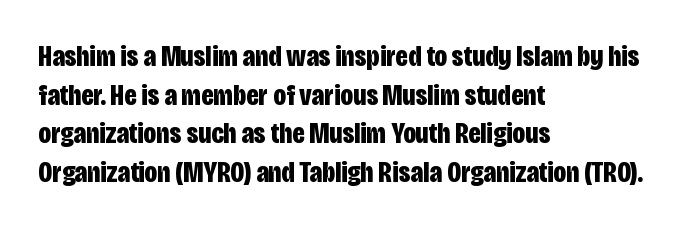
{"serif": "no", "italic": "no", "bold": "yes", "weight": "bold", "width": "condensed", "stroke_contrast": "low", "x_height": "large", "monospaced": "no", "underline": "no", "align": "left", "line_spacing": "normal", "line_spacing_ratio": 1.29, "letter_spacing": "normal", "letter_spacing_em": 0.0, "glyph_px": 30}
